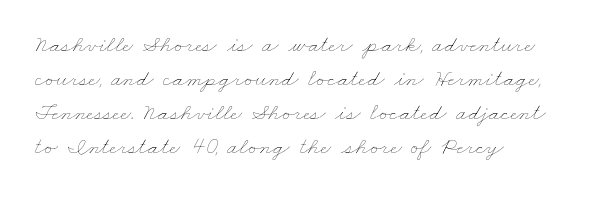
Q: Is the text bold? A: No.
Q: Is the text underlined? A: No.
Q: How is the paragraph aligned? A: Left-aligned.
Q: Is the spacing between letters normal or unusually wide? A: Normal.
Q: Is the spacing between lines tight, normal or loose? A: Normal.
